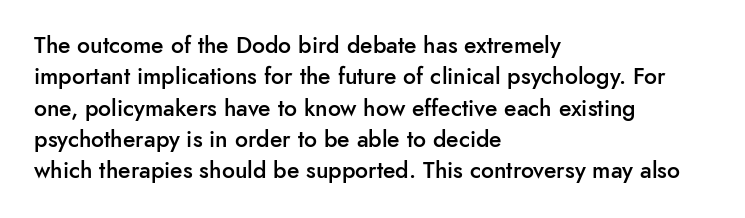
{"italic": "no", "bold": "semi", "underline": "no", "align": "left", "line_spacing": "normal", "line_spacing_ratio": 1.36, "letter_spacing": "normal", "letter_spacing_em": 0.0, "glyph_px": 23}
